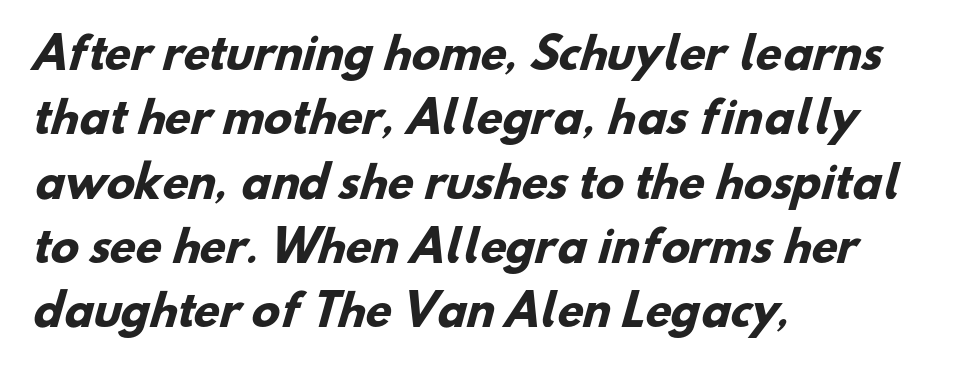
Q: Is the text bold? A: Yes.
Q: Is the typeface a serif or a sans-serif typeface? A: Sans-serif.
Q: Is the text underlined? A: No.
Q: How is the paragraph aligned? A: Left-aligned.
Q: Is the spacing between letters normal or unusually wide? A: Normal.
Q: Is the spacing between lines tight, normal or loose? A: Normal.
Q: Width (condensed, normal, or wide)? A: Normal.
Q: Stroke contrast? A: Low.
Q: x-height? A: Small.
Q: Monospaced? A: No.
